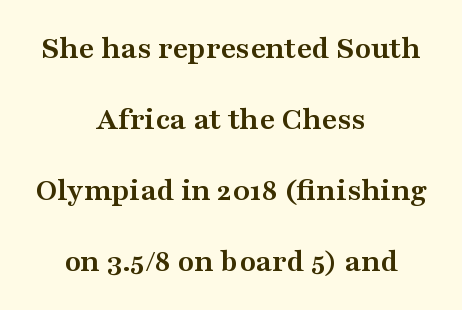
The image shows 33 px semibold, wide serif type, upright; set centered, loose line spacing (2.15x), normal letter spacing, not underlined; medium stroke contrast and a medium x-height.
